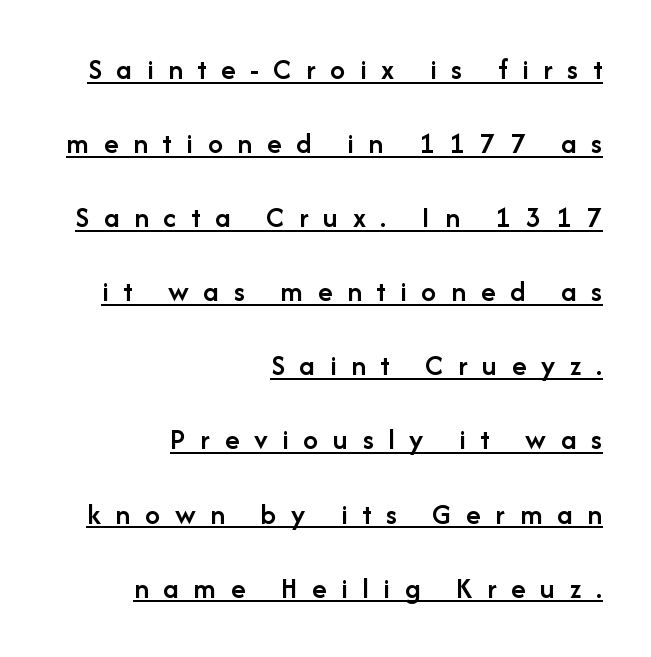
These characters rest on top of a visible drawn line. Leading: increased. The passage shown is typed in a proportional face where columns would drift. The glyphs in this specimen are sans serif. The setting favours the right margin, as signatures and pull-quotes sometimes do. The letters stand upright; this is a roman face.
